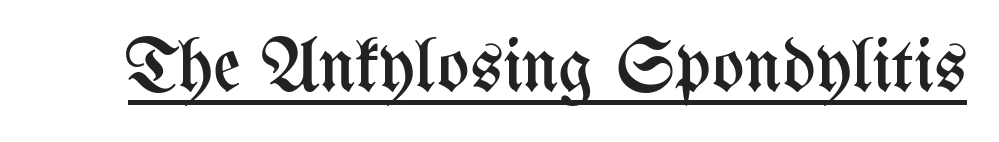
Q: Is the text bold? A: No.
Q: Is the text italic (slanted)? A: No, it is upright.
Q: Is the text underlined? A: Yes.
Q: Is the spacing between letters normal or unusually wide? A: Normal.
Q: Width (condensed, normal, or wide)? A: Condensed.
Q: Stroke contrast? A: Medium.
Q: x-height? A: Medium.
Q: Monospaced? A: No.
